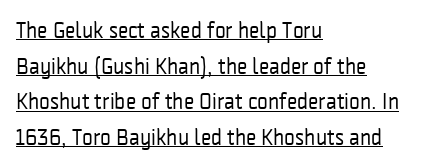
{"italic": "no", "bold": "no", "underline": "yes", "align": "left", "line_spacing": "normal", "line_spacing_ratio": 1.55, "letter_spacing": "normal", "letter_spacing_em": 0.0, "glyph_px": 23}
